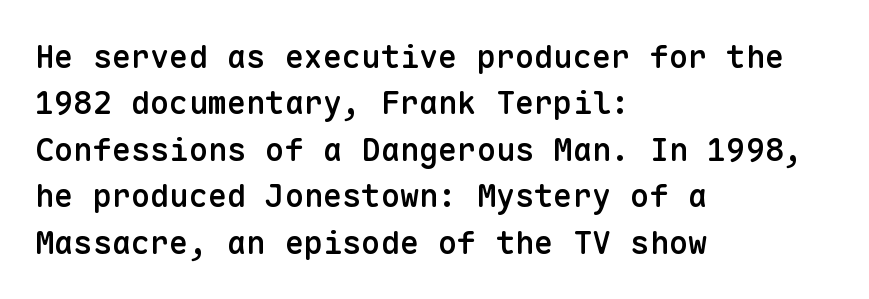
{"serif": "no", "italic": "no", "bold": "semi", "weight": "semibold", "width": "normal", "stroke_contrast": "low", "x_height": "medium", "monospaced": "yes", "underline": "no", "align": "left", "line_spacing": "normal", "line_spacing_ratio": 1.45, "letter_spacing": "normal", "letter_spacing_em": 0.0, "glyph_px": 32}
